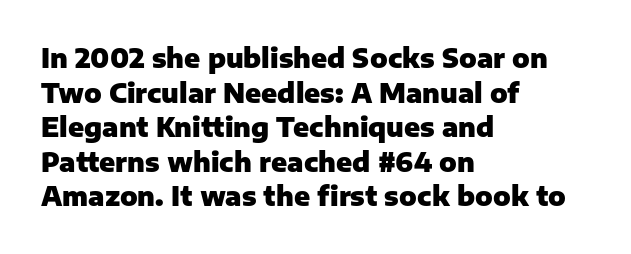
Q: Is the text bold? A: Yes.
Q: Is the text italic (slanted)? A: No, it is upright.
Q: Is the text underlined? A: No.
Q: How is the paragraph aligned? A: Left-aligned.
Q: Is the spacing between letters normal or unusually wide? A: Normal.
Q: Is the spacing between lines tight, normal or loose? A: Normal.
